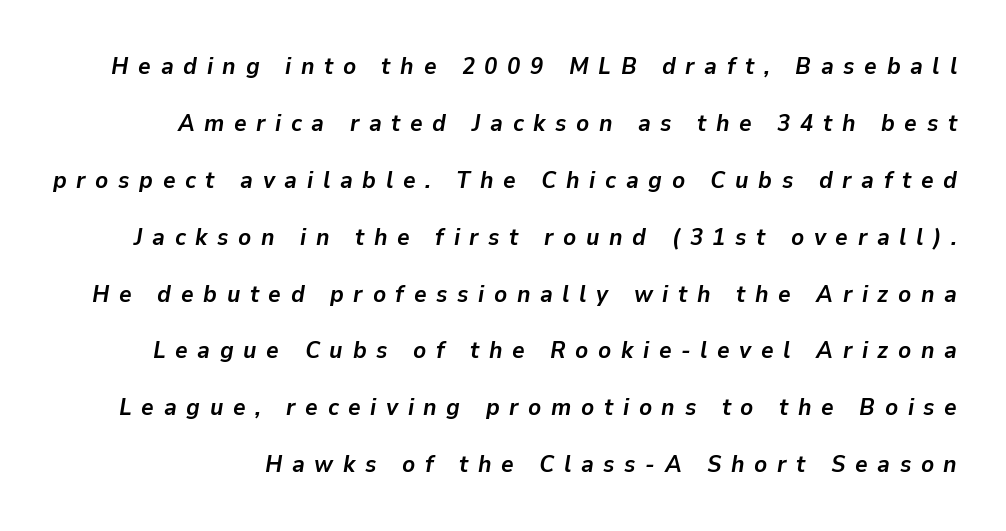
The image shows 24 px bold type, italic (leaning right); set loose line spacing (2.37x), unusually wide letter spacing (+0.4 em), not underlined.
